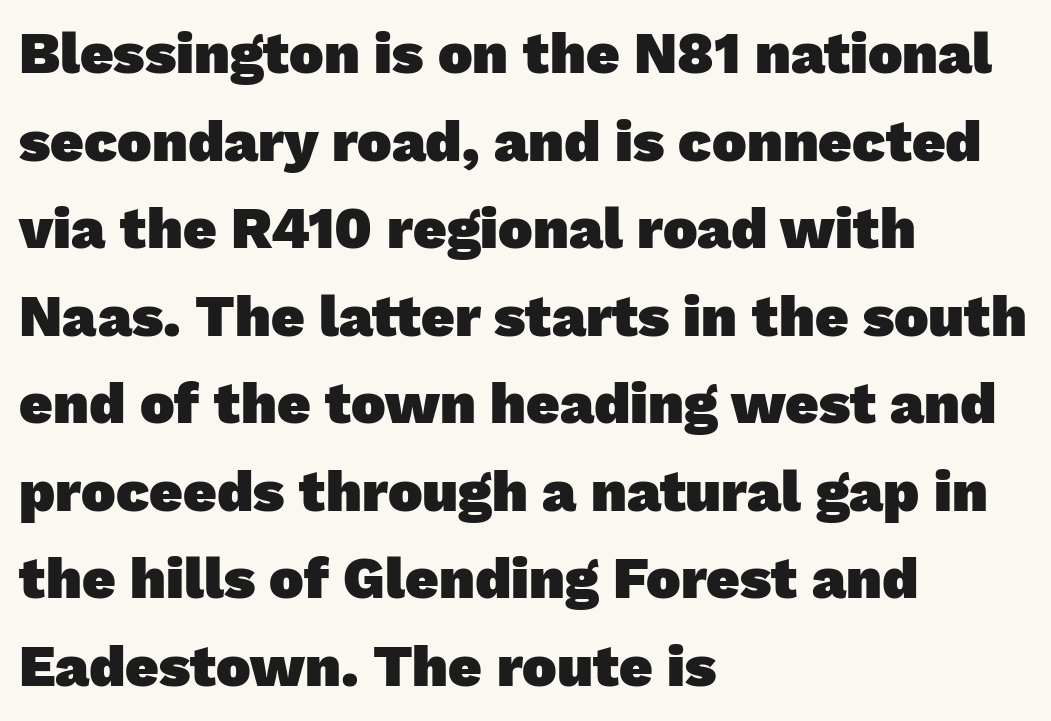
The image shows 58 px heavy sans-serif type; set left-aligned, normal line spacing (1.51x), normal letter spacing, not underlined; low stroke contrast and a medium x-height.
